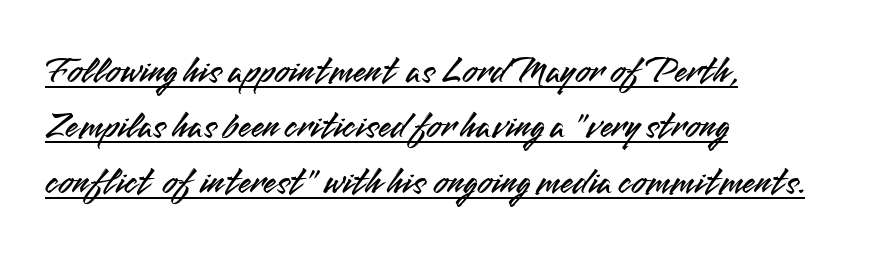
Nope, no serifs anywhere on these letters. Short and long lines alike share a common starting point at left. A typesetter would call this proportional, since set widths differ per character.
